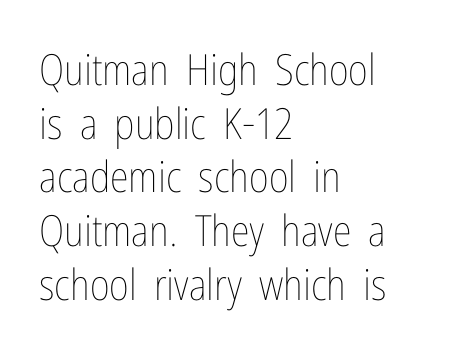
Typeset ragged right — the left edge is the straight one. A typesetter would call this proportional, since set widths differ per character. Each row of text sits above clean, open space. The strokes carry an ordinary text weight at most. Vertical spacing — default. The passage shown has conventional tracking throughout.
